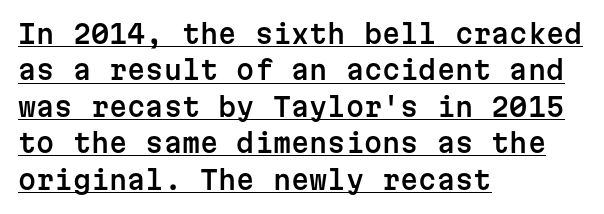
Q: Is the text italic (slanted)? A: No, it is upright.
Q: Is the text underlined? A: Yes.
Q: How is the paragraph aligned? A: Left-aligned.
Q: Is the spacing between letters normal or unusually wide? A: Normal.
Q: Is the spacing between lines tight, normal or loose? A: Normal.
